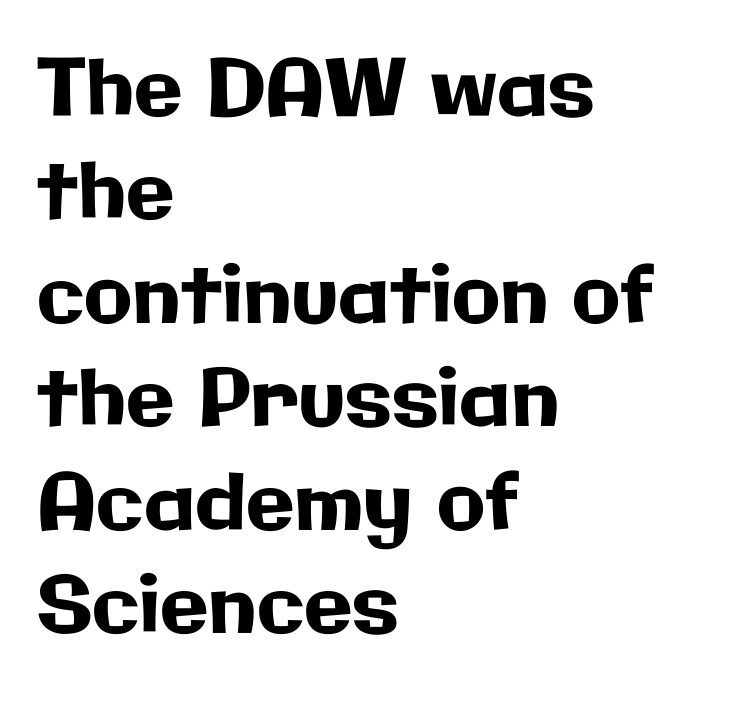
{"serif": "no", "italic": "no", "width": "normal", "stroke_contrast": "low", "x_height": "medium", "monospaced": "no", "underline": "no", "align": "left", "line_spacing": "normal", "line_spacing_ratio": 1.31, "letter_spacing": "normal", "letter_spacing_em": 0.0, "glyph_px": 79}
